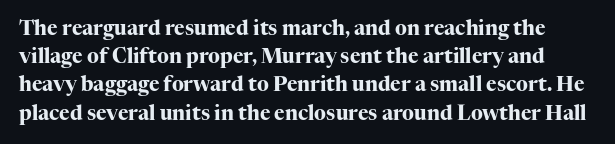
Leading matches the norm, producing a regular column. How heavy is the stroke? Heavy — this is a bold. A typesetter would mark this as roman, not italic. Inter-character spacing is left at the font's built-in metrics.
